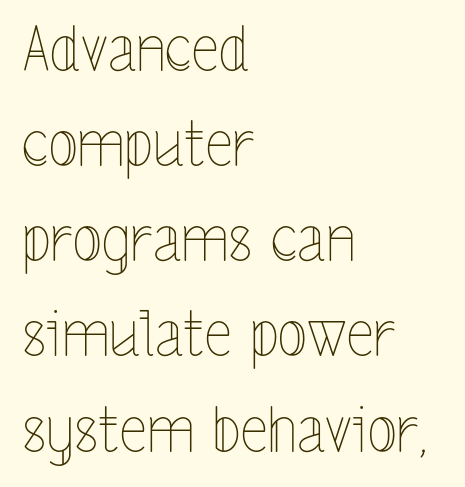
The image shows 61 px thin, condensed type, upright; set left-aligned, normal line spacing (1.56x), normal letter spacing, not underlined; a medium x-height.
